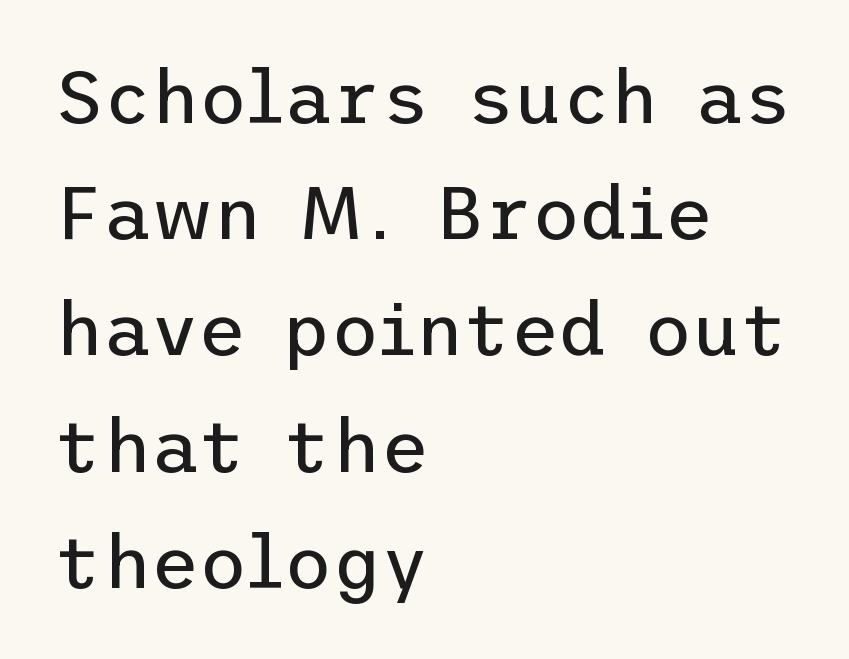
Q: Is the text bold? A: No.
Q: Is the text italic (slanted)? A: No, it is upright.
Q: Is the typeface a serif or a sans-serif typeface? A: Sans-serif.
Q: Is the text underlined? A: No.
Q: How is the paragraph aligned? A: Left-aligned.
Q: Is the spacing between letters normal or unusually wide? A: Normal.
Q: Is the spacing between lines tight, normal or loose? A: Normal.
Q: Width (condensed, normal, or wide)? A: Normal.
Q: Stroke contrast? A: Low.
Q: x-height? A: Medium.
